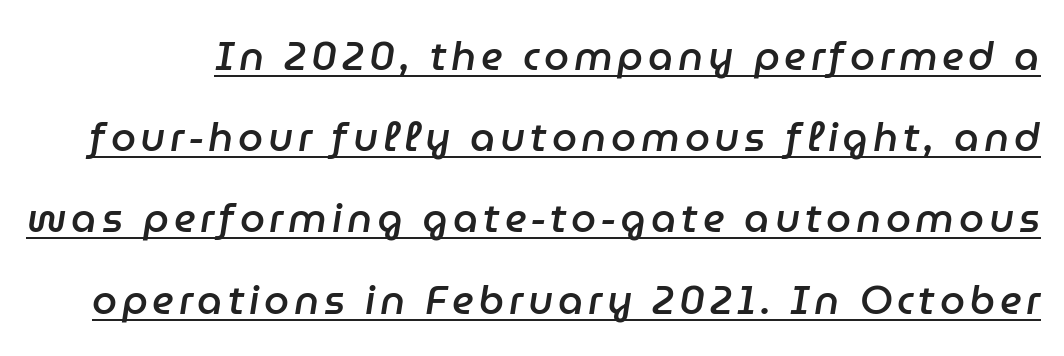
The image shows 40 px semibold type, italic (leaning right); set loose line spacing (2.03x), underlined; low stroke contrast and a medium x-height.
